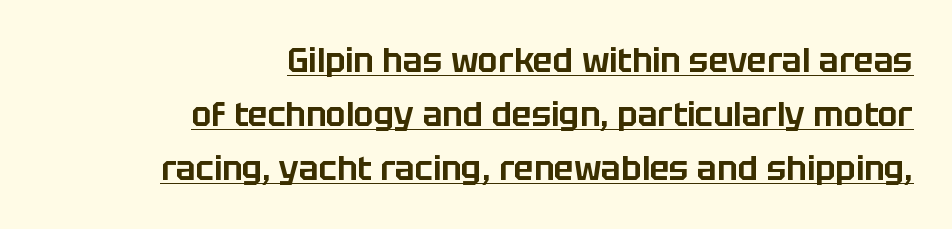
{"serif": "no", "italic": "no", "width": "normal", "stroke_contrast": "low", "x_height": "large", "monospaced": "no", "underline": "yes", "align": "right", "line_spacing": "normal", "line_spacing_ratio": 1.63, "letter_spacing": "normal", "letter_spacing_em": 0.0, "glyph_px": 33}
